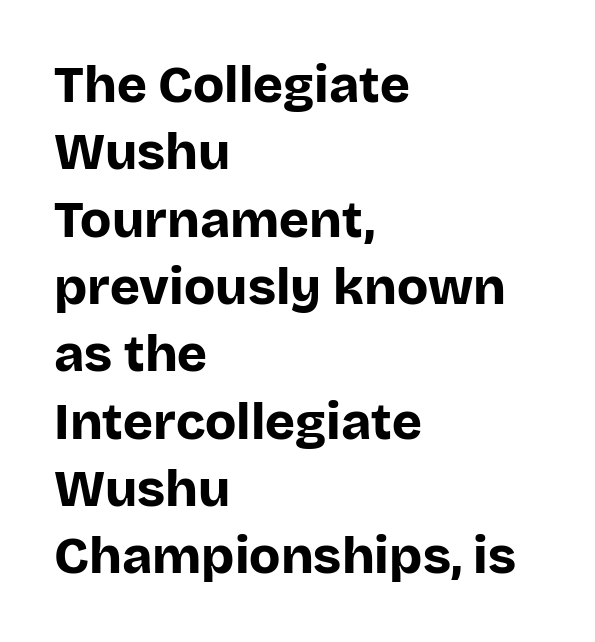
{"serif": "no", "italic": "no", "bold": "yes", "weight": "bold", "width": "normal", "stroke_contrast": "low", "x_height": "large", "monospaced": "no", "underline": "no", "align": "left", "line_spacing": "normal", "line_spacing_ratio": 1.32, "letter_spacing": "normal", "letter_spacing_em": 0.0, "glyph_px": 51}
